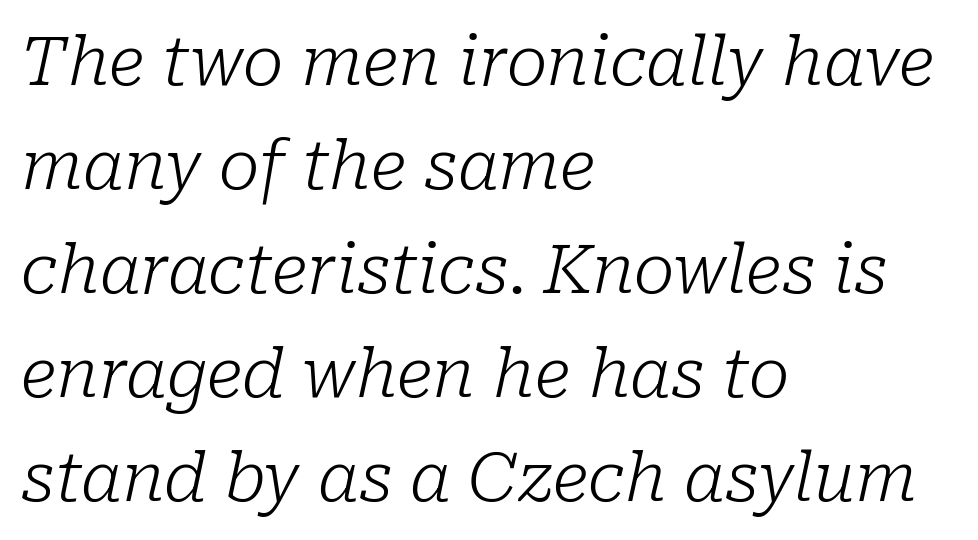
Q: Is the text bold? A: No.
Q: Is the text italic (slanted)? A: Yes, it leans right by about 10 degrees.
Q: Is the typeface a serif or a sans-serif typeface? A: Serif.
Q: Is the text underlined? A: No.
Q: How is the paragraph aligned? A: Left-aligned.
Q: Is the spacing between letters normal or unusually wide? A: Normal.
Q: Is the spacing between lines tight, normal or loose? A: Normal.
Q: Width (condensed, normal, or wide)? A: Normal.
Q: Stroke contrast? A: Low.
Q: x-height? A: Medium.
Q: Monospaced? A: No.
